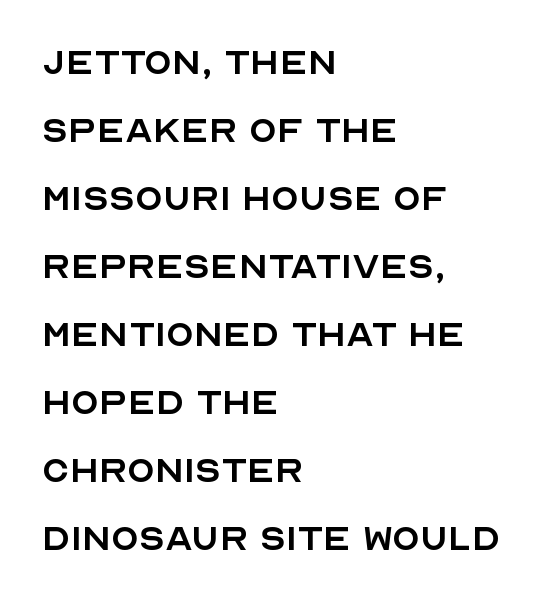
The image shows 45 px regular-weight sans-serif type, upright; set left-aligned, normal line spacing (1.51x), normal letter spacing, not underlined; a large x-height.
